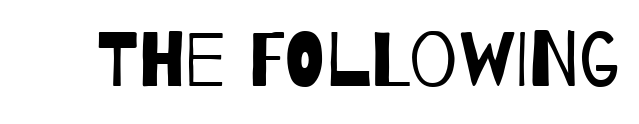
In terms of letterspacing, this is plain default setting. Only glyphs here, with clear space below each row. Ink coverage per letter is moderate at most. Character widths vary here, with narrow letters taking less room than wide ones. Look at the bottom of the vertical strokes: they stop flat, with no serifs.
